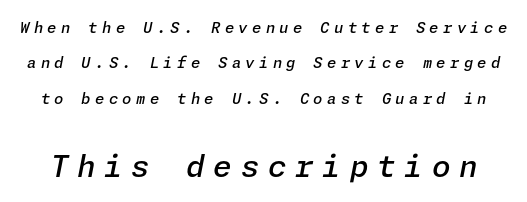
The following chunk of copy outweighs the initial chunk in type size. Is the type bold? Partly — it's a semibold, heavier than regular but not fully bold. It's the slanting kind of type. A typesetter would call this heavily tracked-out type. The designer dialed line spacing up above the default. The zone under the glyphs is completely vacant.
